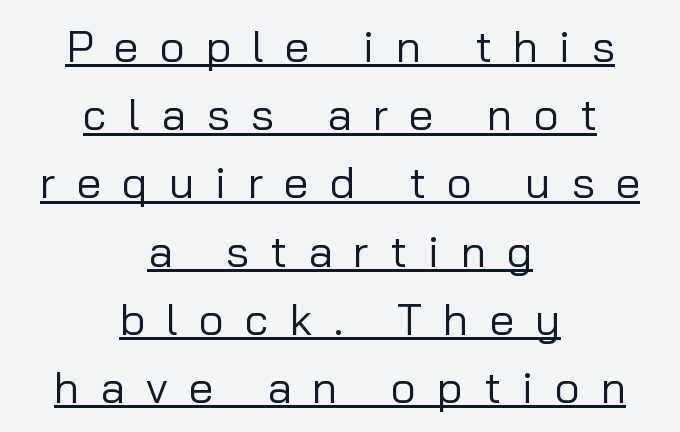
Italic? Not at all — the glyphs are vertical. Tracking here is generous; glyphs stand well apart from one another. Horizontal alignment here is central, giving a formal, balanced look. Vertical spacing — default. Stroke terminals: plain, sans-serif. Stroke mass is kept to a normal reading level or below.
